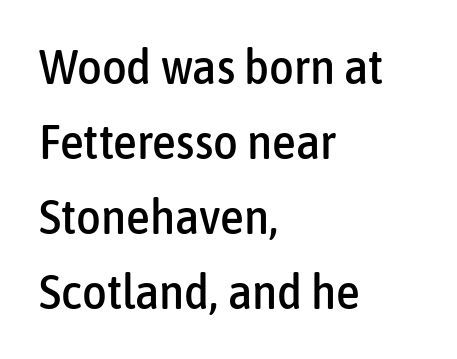
Q: Is the text italic (slanted)? A: No, it is upright.
Q: Is the typeface a serif or a sans-serif typeface? A: Sans-serif.
Q: Is the text underlined? A: No.
Q: How is the paragraph aligned? A: Left-aligned.
Q: Is the spacing between letters normal or unusually wide? A: Normal.
Q: Is the spacing between lines tight, normal or loose? A: Normal.
Q: Width (condensed, normal, or wide)? A: Condensed.
Q: Stroke contrast? A: Low.
Q: x-height? A: Medium.
Q: Monospaced? A: No.
